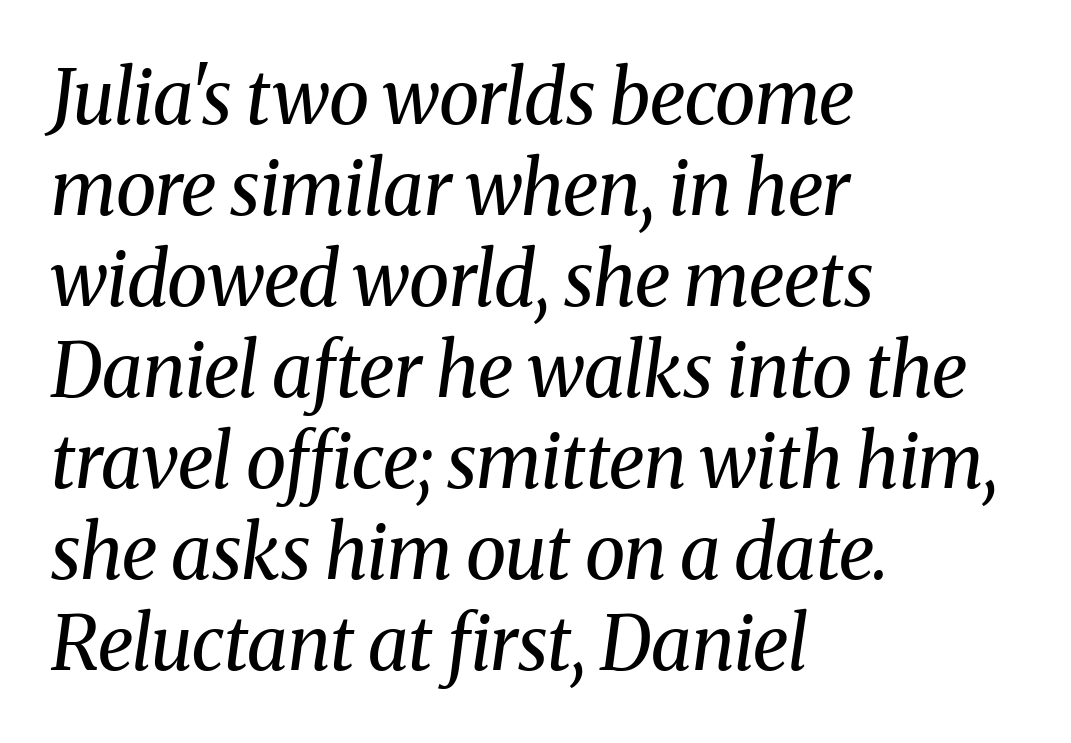
The image shows 74 px regular-weight serif type, italic (leaning right); set left-aligned, line spacing 1.23x, normal letter spacing, not underlined; medium stroke contrast and a medium x-height.
